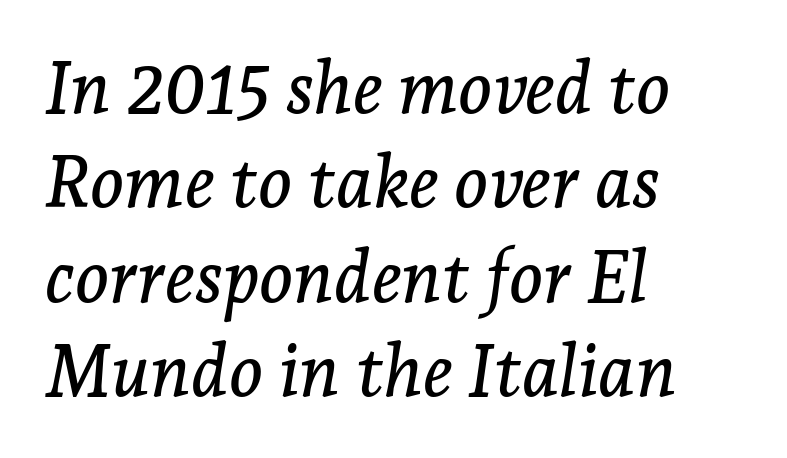
{"serif": "yes", "italic": "yes", "lean": "right", "slant_degrees": 7, "width": "normal", "stroke_contrast": "low", "x_height": "medium", "monospaced": "no", "underline": "no", "align": "left", "line_spacing": "normal", "line_spacing_ratio": 1.31, "letter_spacing": "normal", "letter_spacing_em": 0.0, "glyph_px": 72}
